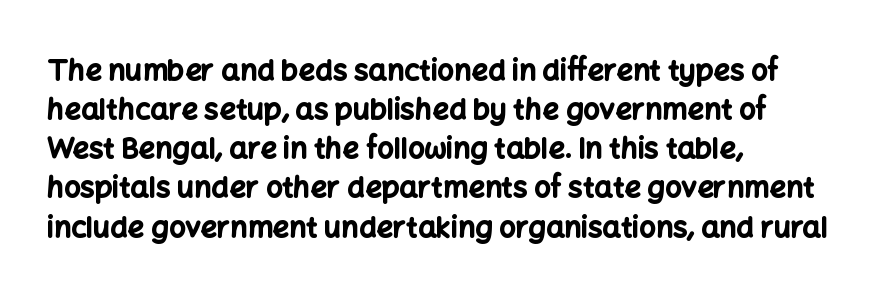
Does the leading feel generous? No, just average. The tracking reads as untouched default to a designer's eye. You can tell it's not italic because the verticals are truly vertical. These lines are composed in type without serifs.
